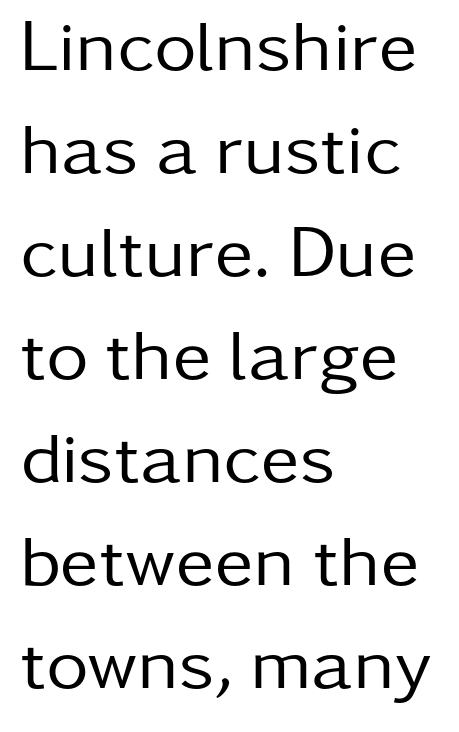
{"serif": "no", "italic": "no", "bold": "no", "weight": "regular", "width": "normal", "stroke_contrast": "low", "x_height": "medium", "monospaced": "no", "underline": "no", "align": "left", "line_spacing": "normal", "line_spacing_ratio": 1.41, "letter_spacing": "normal", "letter_spacing_em": 0.0, "glyph_px": 73}
